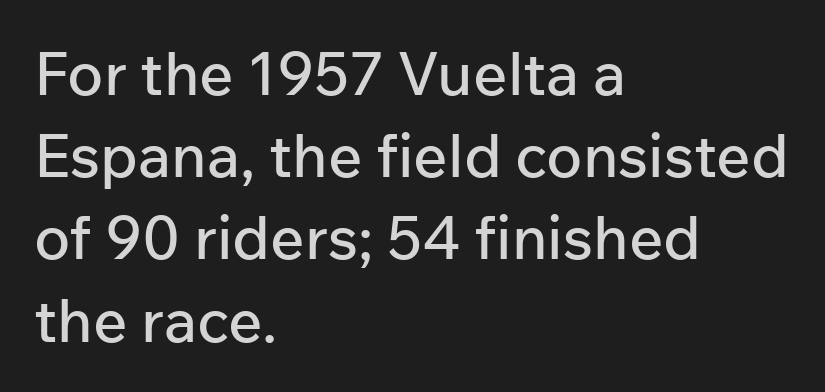
There is no visible air inserted between adjacent glyphs. Layout note: lines flush left. The specimen omits any rule beneath the text block's lines. Is this a sans? Yes — the strokes have no serifs. Each new line begins a customary step beneath the previous one. Every character sits straight up, as roman type does.
